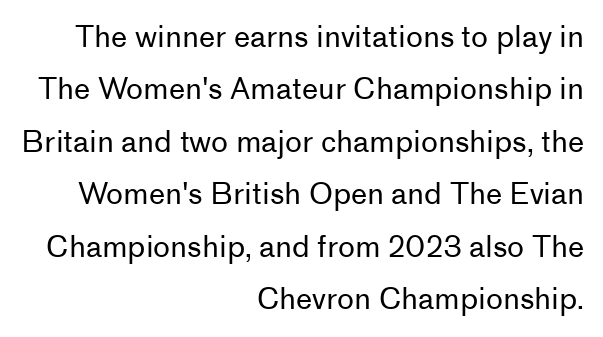
Q: Is the text bold? A: No.
Q: Is the text italic (slanted)? A: No, it is upright.
Q: Is the typeface a serif or a sans-serif typeface? A: Sans-serif.
Q: Is the text underlined? A: No.
Q: How is the paragraph aligned? A: Right-aligned.
Q: Is the spacing between letters normal or unusually wide? A: Normal.
Q: Width (condensed, normal, or wide)? A: Normal.
Q: Stroke contrast? A: Low.
Q: x-height? A: Medium.
Q: Monospaced? A: No.
